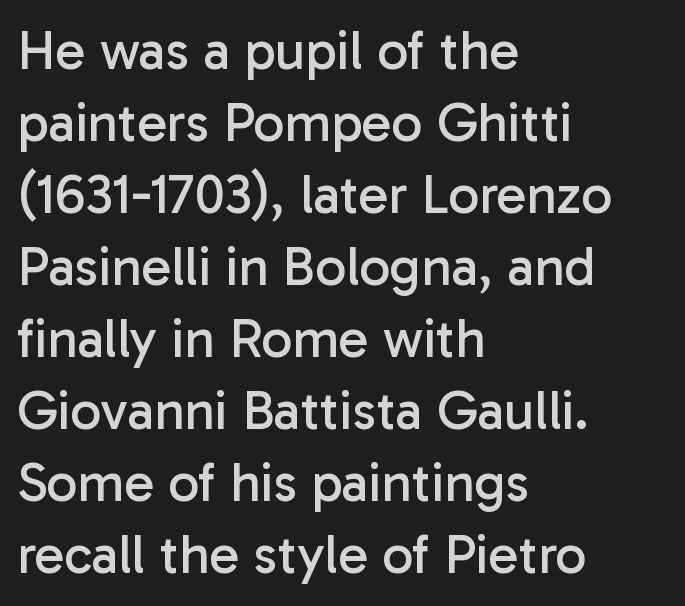
{"serif": "no", "italic": "no", "bold": "no", "weight": "regular", "width": "normal", "stroke_contrast": "low", "x_height": "medium", "monospaced": "no", "underline": "no", "align": "left", "line_spacing": "normal", "line_spacing_ratio": 1.31, "letter_spacing": "normal", "letter_spacing_em": 0.0, "glyph_px": 55}
